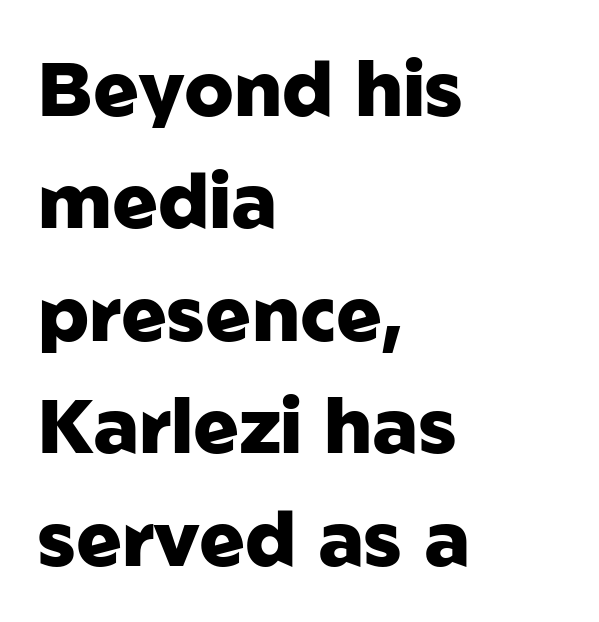
Q: Is the text bold? A: Yes.
Q: Is the text italic (slanted)? A: No, it is upright.
Q: Is the typeface a serif or a sans-serif typeface? A: Sans-serif.
Q: Is the text underlined? A: No.
Q: How is the paragraph aligned? A: Left-aligned.
Q: Is the spacing between letters normal or unusually wide? A: Normal.
Q: Is the spacing between lines tight, normal or loose? A: Normal.
Q: Width (condensed, normal, or wide)? A: Normal.
Q: Stroke contrast? A: Low.
Q: x-height? A: Medium.
Q: Monospaced? A: No.
